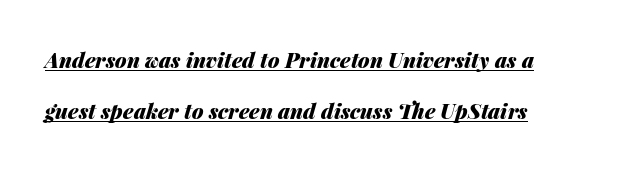
{"italic": "yes", "lean": "right", "slant_degrees": 14, "bold": "yes", "underline": "yes", "align": "left", "line_spacing": "loose", "line_spacing_ratio": 2.41, "letter_spacing": "normal", "letter_spacing_em": 0.0, "glyph_px": 21}
